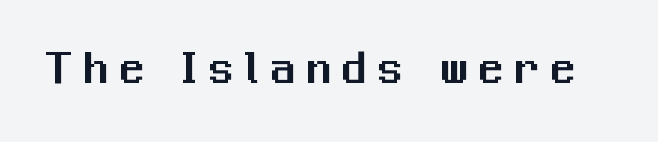
{"serif": "no", "italic": "no", "width": "normal", "stroke_contrast": "medium", "x_height": "medium", "monospaced": "no", "underline": "no", "letter_spacing": "wide", "letter_spacing_em": 0.23, "glyph_px": 49}
